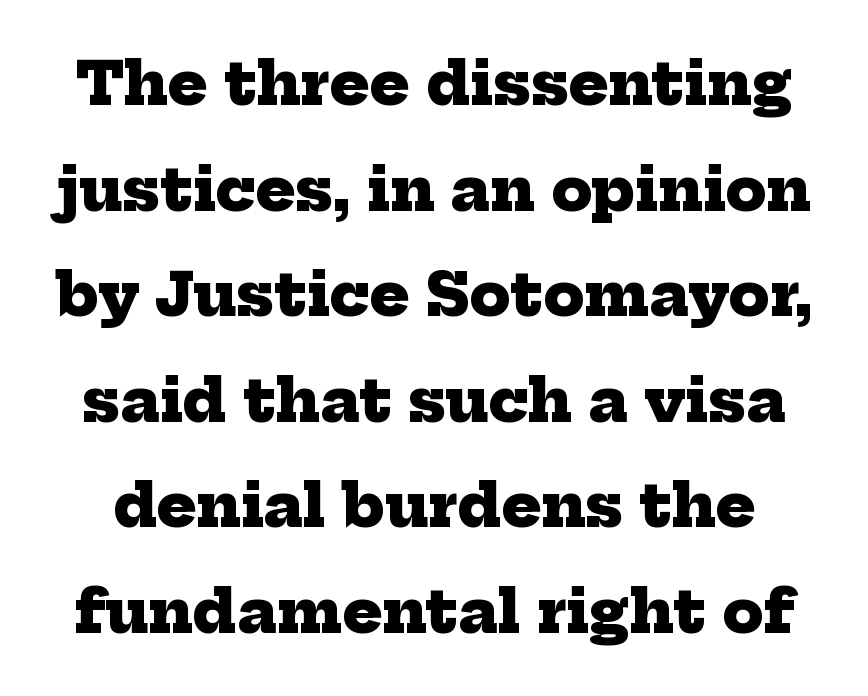
{"serif": "yes", "bold": "yes", "weight": "heavy", "width": "normal", "stroke_contrast": "low", "x_height": "medium", "monospaced": "no", "underline": "no", "line_spacing_ratio": 1.79, "letter_spacing": "normal", "letter_spacing_em": 0.0, "glyph_px": 59}
